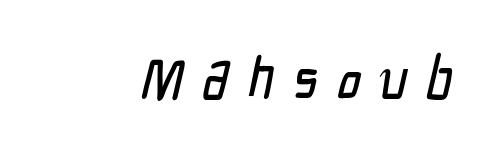
Q: Is the typeface a serif or a sans-serif typeface? A: Sans-serif.
Q: Is the text underlined? A: No.
Q: Is the spacing between letters normal or unusually wide? A: Unusually wide.
Q: Width (condensed, normal, or wide)? A: Condensed.
Q: Stroke contrast? A: Low.
Q: x-height? A: Medium.
Q: Monospaced? A: No.
